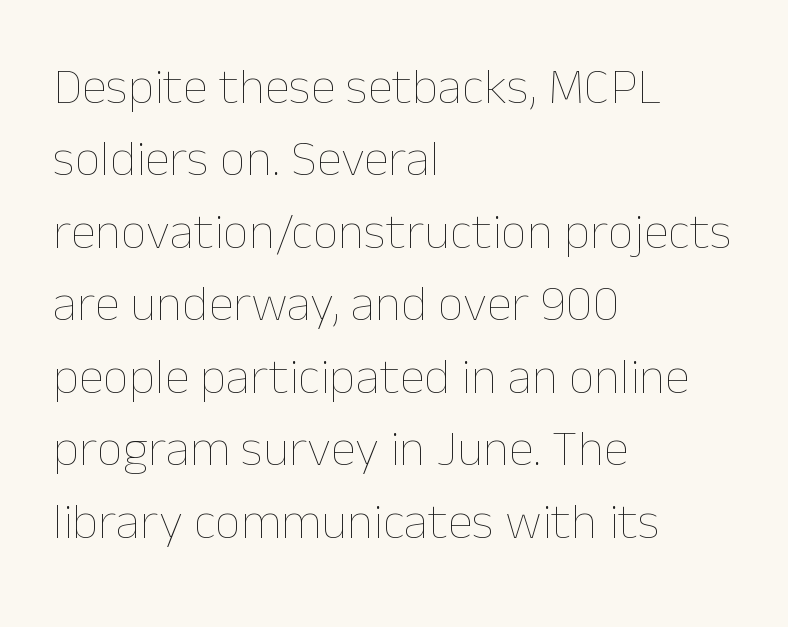
Descender tails drop into unmarked territory. Interline gaps are of average width in this sample. This is roman type, the default non-slanted kind. Between one letter and the next there's only the usual sliver of space.
